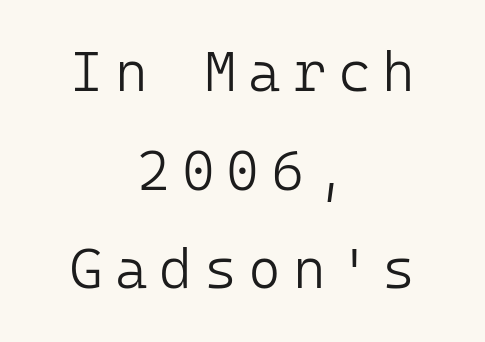
Q: Is the text bold? A: No.
Q: Is the text italic (slanted)? A: No, it is upright.
Q: Is the typeface a serif or a sans-serif typeface? A: Sans-serif.
Q: Is the text underlined? A: No.
Q: How is the paragraph aligned? A: Centered.
Q: Is the spacing between letters normal or unusually wide? A: Unusually wide.
Q: Width (condensed, normal, or wide)? A: Normal.
Q: Stroke contrast? A: Low.
Q: x-height? A: Medium.
